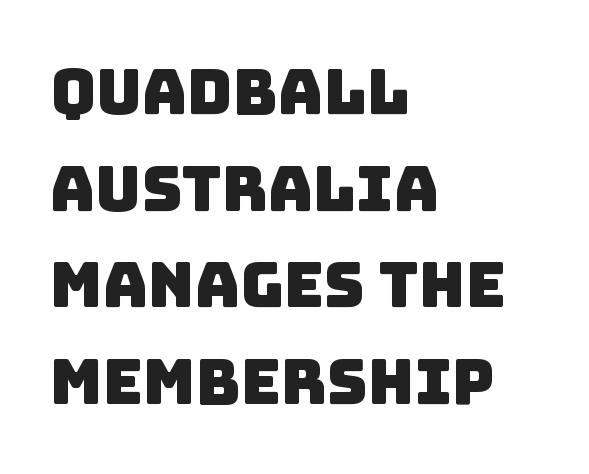
Q: Is the typeface a serif or a sans-serif typeface? A: Sans-serif.
Q: Is the text underlined? A: No.
Q: How is the paragraph aligned? A: Left-aligned.
Q: Is the spacing between letters normal or unusually wide? A: Normal.
Q: Is the spacing between lines tight, normal or loose? A: Normal.
Q: Width (condensed, normal, or wide)? A: Normal.
Q: Stroke contrast? A: Low.
Q: x-height? A: Large.
Q: Monospaced? A: No.
